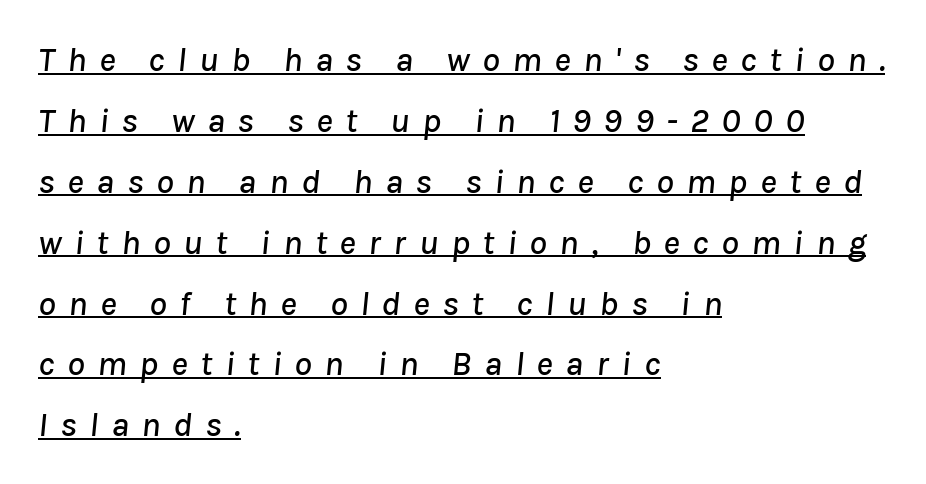
{"italic": "yes", "lean": "right", "slant_degrees": 8, "width": "normal", "stroke_contrast": "low", "x_height": "medium", "monospaced": "no", "underline": "yes", "align": "left", "line_spacing_ratio": 1.74, "letter_spacing": "wide", "letter_spacing_em": 0.36, "glyph_px": 35}
